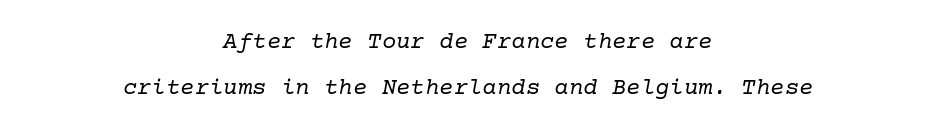
A typesetter would mark this as italic. Check the space under the baseline: it is left empty. The gaps between neighbouring characters are ordinary and unremarkable. This rendering uses center alignment, leaving both contours irregular but symmetric. The letters look calm and open, with moderate or lighter stems. The passage shown stacks its lines with a broad gap.
